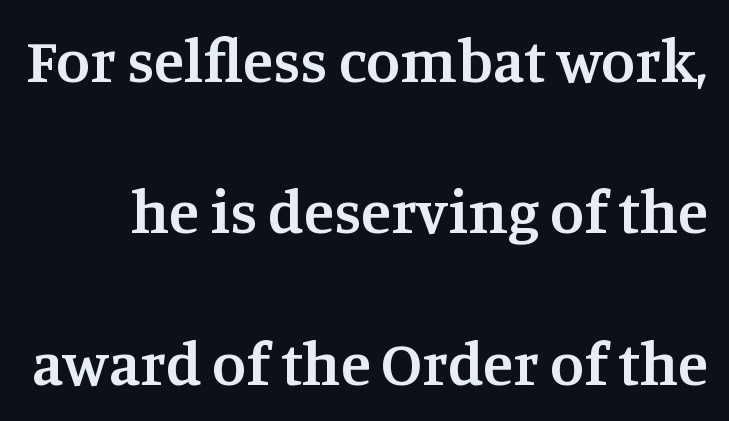
The line-height multiplier appears high, well above default. The typesetting leans somewhat heavy: a semibold. This sample has the flowing, uneven cadence of proportional lettering. This rendering leaves character spacing at its baseline value. The glyphs are unaccompanied by any horizontal stroke below them. Every character sits straight up, as roman type does.
